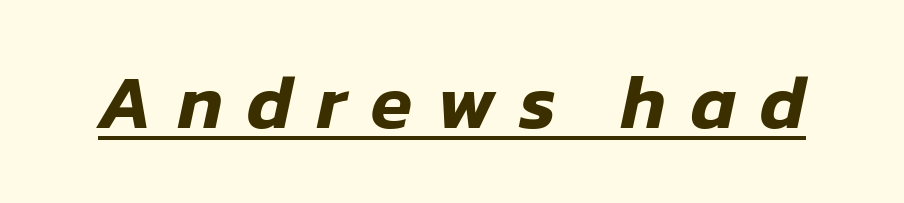
The image shows 76 px text type, italic (leaning right); set unusually wide letter spacing (+0.32 em), underlined; low stroke contrast and a medium x-height.
